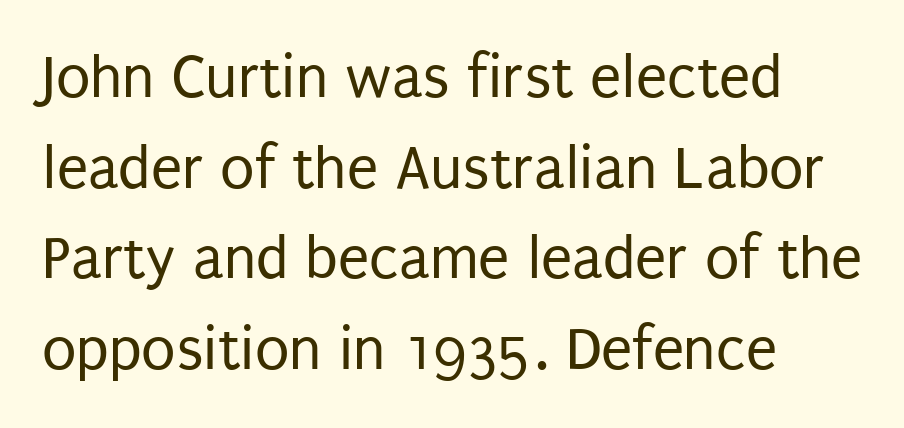
{"serif": "no", "italic": "no", "bold": "no", "weight": "regular", "width": "condensed", "stroke_contrast": "low", "x_height": "large", "monospaced": "no", "underline": "no", "align": "left", "line_spacing": "normal", "line_spacing_ratio": 1.44, "letter_spacing": "normal", "letter_spacing_em": 0.0, "glyph_px": 63}
